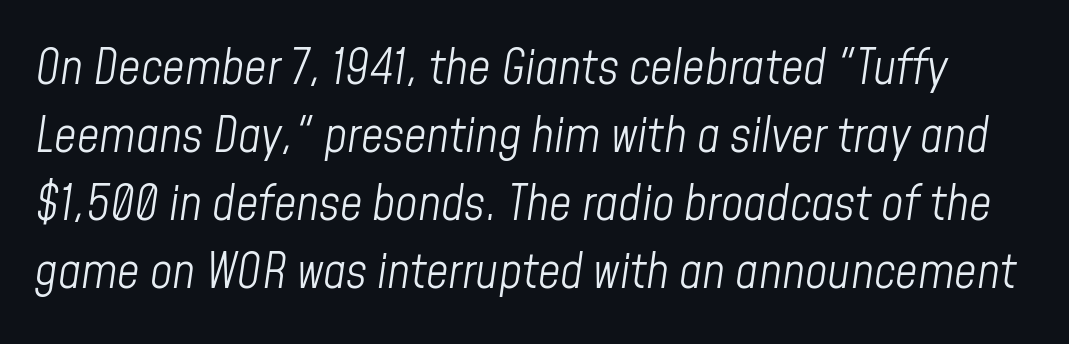
The image shows 49 px light, condensed type, italic (leaning right); set normal line spacing (1.39x), normal letter spacing, not underlined; low stroke contrast and a medium x-height.
